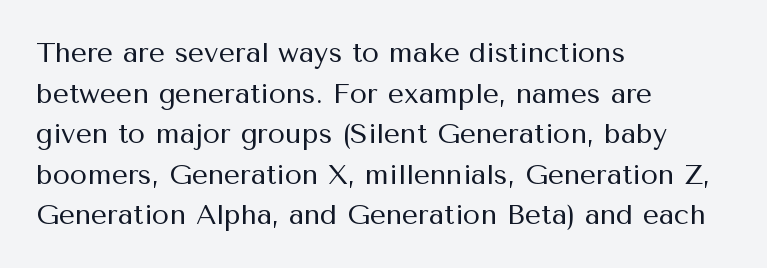
The paragraph has a hard left edge and a soft right edge. The block of text has a typical density, with ordinary space between rows. Does the lettering tilt? It doesn't — this is upright. The face used here is proportionally spaced, like ordinary book or web type.
